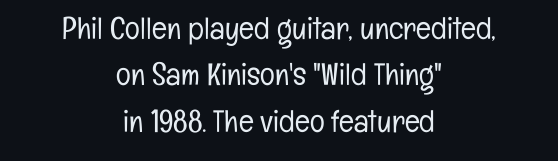
The designer left line spacing at the default. Observe the ordinary spacing: letters are neighbours, not strangers. Heft: none added — not bold. Anything drawn beneath the words? Only blank space.
